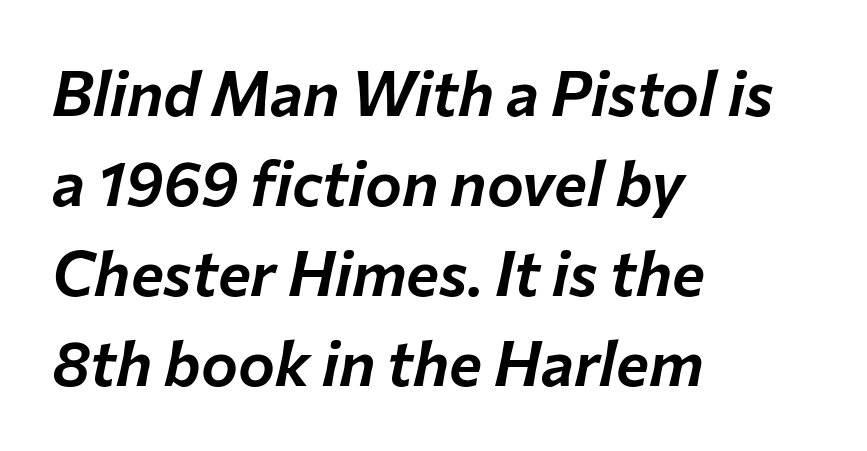
The image shows 62 px text type, italic (leaning right); set left-aligned, normal line spacing (1.45x), normal letter spacing, not underlined; low stroke contrast and a medium x-height.
